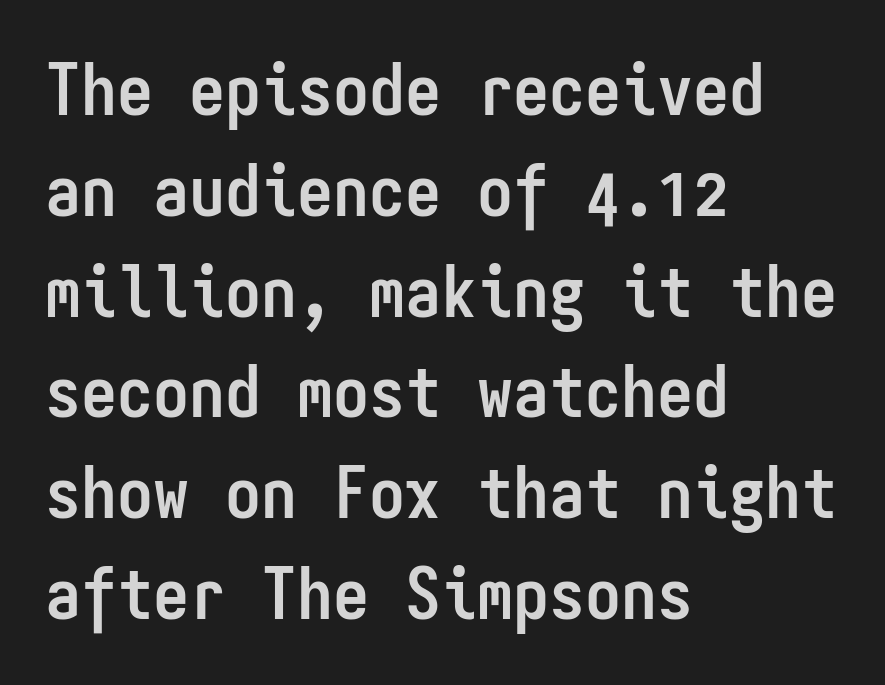
{"serif": "no", "italic": "no", "bold": "yes", "weight": "semibold", "width": "condensed", "stroke_contrast": "low", "x_height": "medium", "monospaced": "yes", "underline": "no", "align": "left", "line_spacing": "normal", "line_spacing_ratio": 1.4, "letter_spacing": "normal", "letter_spacing_em": 0.0, "glyph_px": 72}
